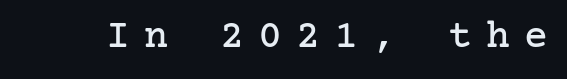
The type family on display is of the serif kind. Bare-footed words on every line. Rendered with straight, roman letterforms. The letterforms stand isolated, each surrounded by extra space.
